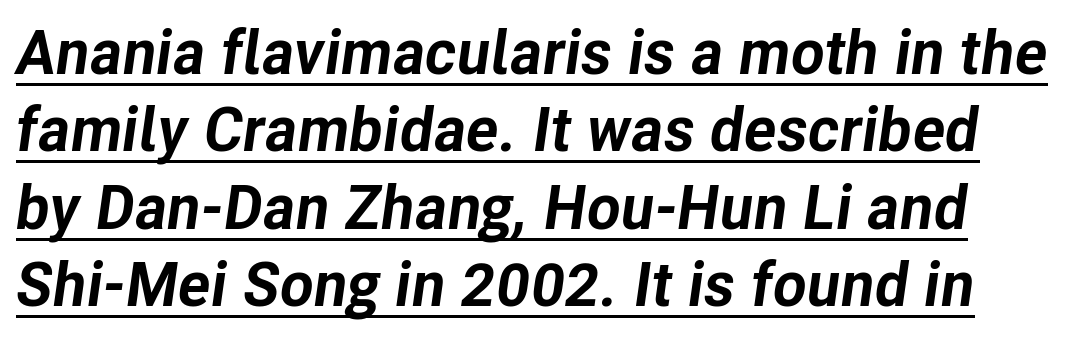
{"italic": "yes", "lean": "right", "slant_degrees": 8, "bold": "yes", "weight": "bold", "width": "normal", "stroke_contrast": "low", "x_height": "medium", "monospaced": "no", "underline": "yes", "line_spacing": "normal", "line_spacing_ratio": 1.25, "letter_spacing": "normal", "letter_spacing_em": 0.0, "glyph_px": 62}
